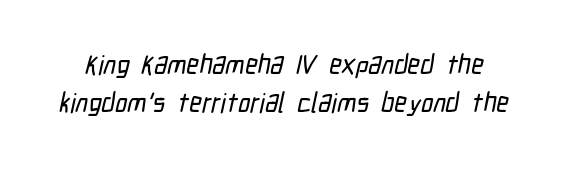
Between one letter and the next there's only the usual sliver of space. Descenders hang freely into open space. Leading: standard.
